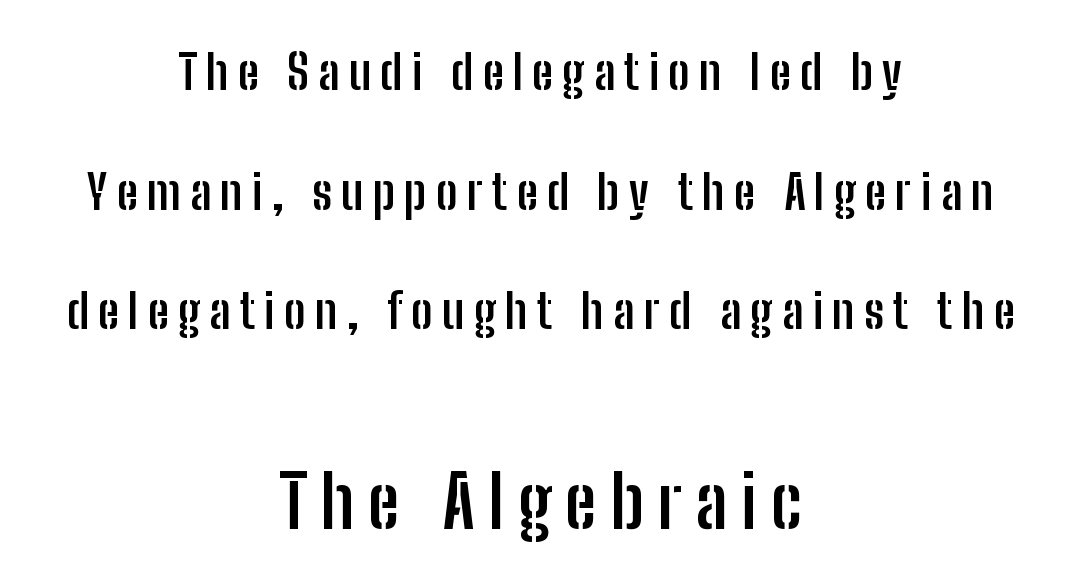
One-word summary of the alignment: center. Strong, thick strokes mark this as bold type. Any mark beneath the type? The region is blank. A sans-serif font was chosen for this passage. You could not count columns in this text — the font is proportionally spaced. You can tell it's not italic because the verticals are truly vertical.
